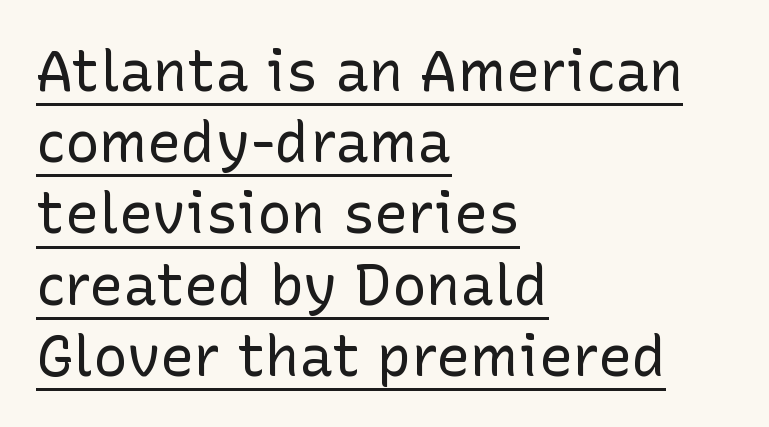
Q: Is the text bold? A: No.
Q: Is the text italic (slanted)? A: No, it is upright.
Q: Is the typeface a serif or a sans-serif typeface? A: Sans-serif.
Q: Is the text underlined? A: Yes.
Q: How is the paragraph aligned? A: Left-aligned.
Q: Is the spacing between letters normal or unusually wide? A: Normal.
Q: Is the spacing between lines tight, normal or loose? A: Normal.
Q: Width (condensed, normal, or wide)? A: Normal.
Q: Stroke contrast? A: Low.
Q: x-height? A: Medium.
Q: Monospaced? A: No.
